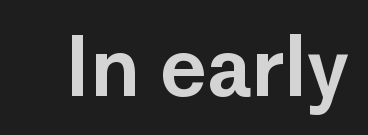
Q: Is the text italic (slanted)? A: No, it is upright.
Q: Is the typeface a serif or a sans-serif typeface? A: Sans-serif.
Q: Is the text underlined? A: No.
Q: Is the spacing between letters normal or unusually wide? A: Normal.
Q: Width (condensed, normal, or wide)? A: Normal.
Q: Stroke contrast? A: Low.
Q: x-height? A: Medium.
Q: Monospaced? A: No.
